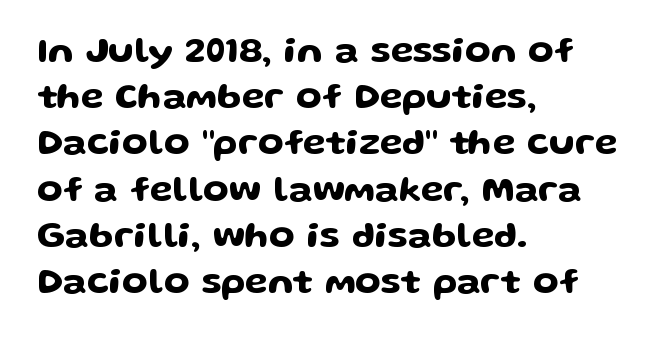
If you measured baseline to baseline, you'd find a middling distance. Is the letter spacing exaggerated? No — it looks like the ordinary default. The setting favours the left margin, as ordinary paragraphs usually do. Words float on clear page, feet unadorned. The lettering stays uniformly vertical, giving the passage a roman look. Nothing sits at the stroke ends, so this counts as sans-serif.
